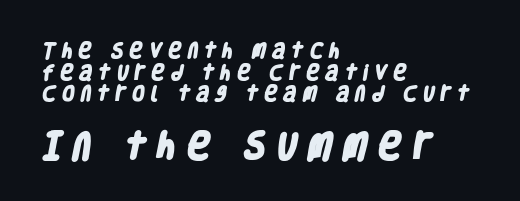
The letters carry no serifs — their stems end cleanly without finishing strokes. The area under the type is left untouched. In terms of weight, the rendering is a true, heavy bold. Evenly set lines give the paragraph a standard silhouette. The letters are spread apart with noticeably loose tracking. The passage is arranged the way most books set body copy — flush left.
